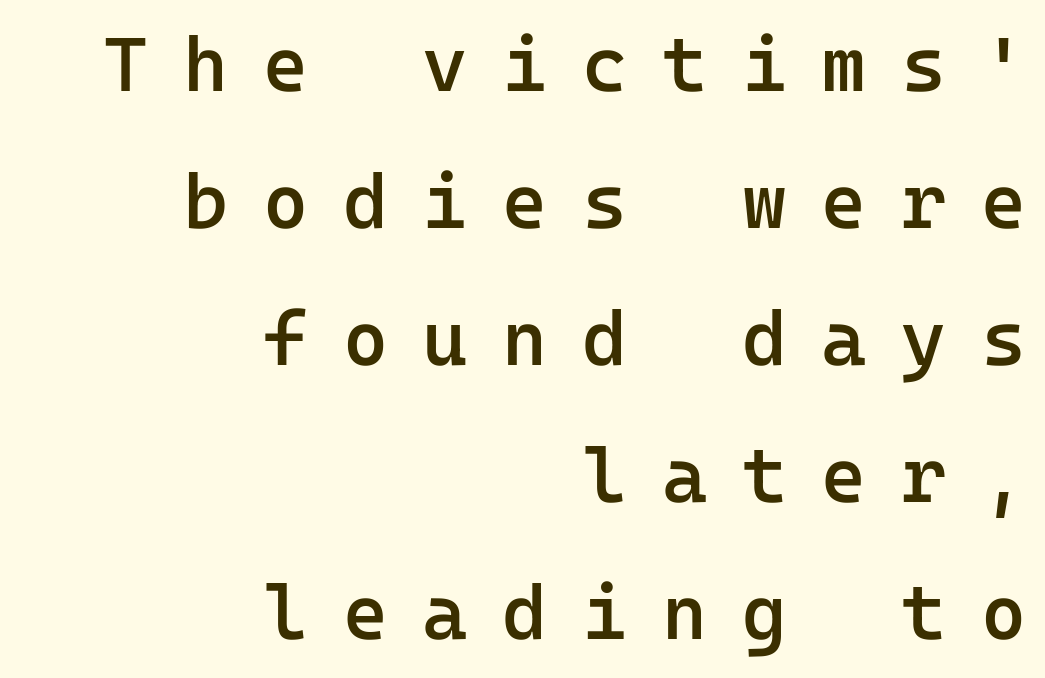
{"serif": "no", "italic": "no", "bold": "semi", "weight": "semibold", "width": "normal", "stroke_contrast": "low", "x_height": "medium", "monospaced": "yes", "underline": "no", "align": "right", "line_spacing_ratio": 1.78, "letter_spacing": "wide", "letter_spacing_em": 0.45, "glyph_px": 77}
